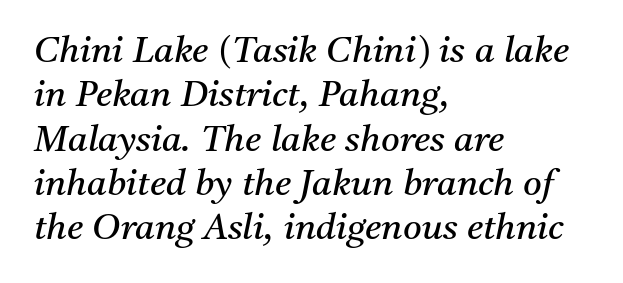
{"serif": "yes", "italic": "yes", "lean": "right", "slant_degrees": 11, "bold": "no", "weight": "regular", "width": "normal", "stroke_contrast": "medium", "x_height": "medium", "monospaced": "no", "underline": "no", "align": "left", "line_spacing_ratio": 1.23, "letter_spacing": "normal", "letter_spacing_em": 0.0, "glyph_px": 36}
